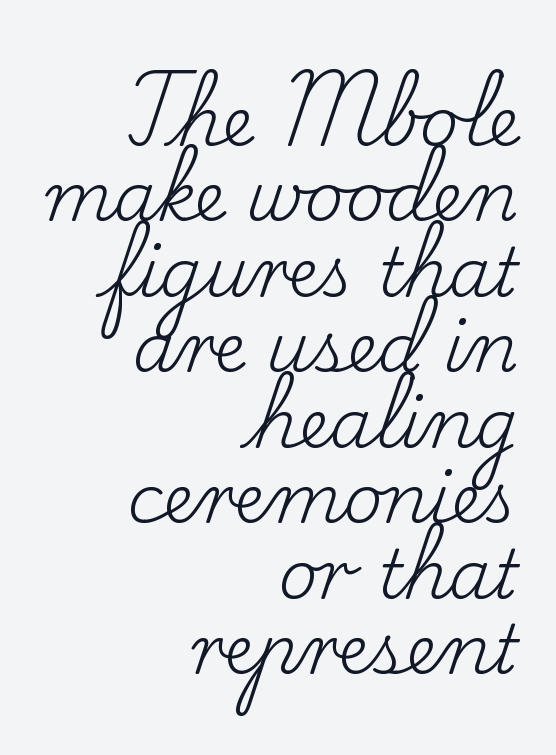
Q: Is the text bold? A: No.
Q: Is the text italic (slanted)? A: Yes.
Q: Is the typeface a serif or a sans-serif typeface? A: Serif.
Q: Is the text underlined? A: No.
Q: How is the paragraph aligned? A: Right-aligned.
Q: Is the spacing between letters normal or unusually wide? A: Normal.
Q: Is the spacing between lines tight, normal or loose? A: Tight.
Q: Width (condensed, normal, or wide)? A: Normal.
Q: Stroke contrast? A: Low.
Q: x-height? A: Small.
Q: Monospaced? A: No.
